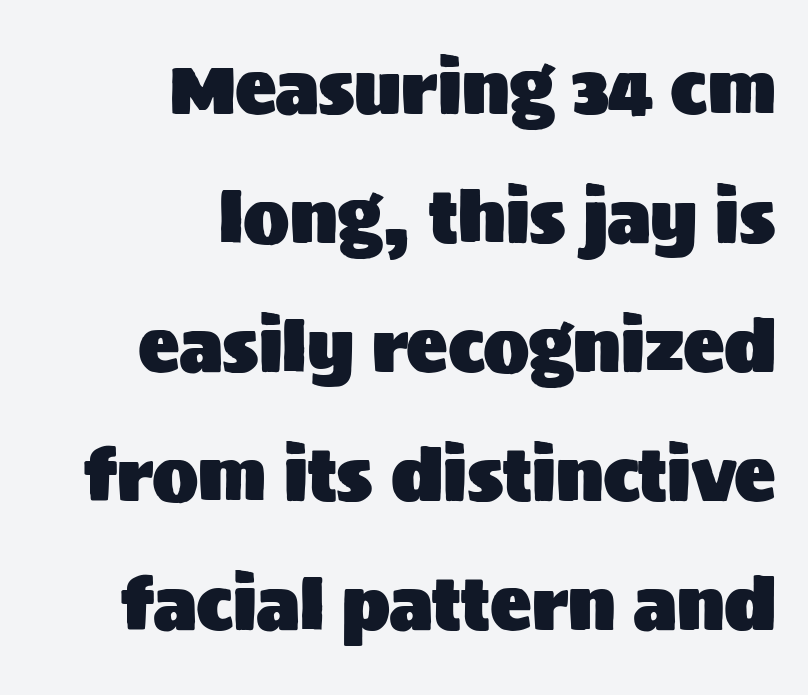
The passage is arranged like a letterhead date or caption credit — flush right. The horizontal fit of the characters is conventional and even. Observe the absence of serifs on each vertical stroke in this sample. Italic? Not at all — the glyphs are vertical. The foot of each line stays bare and open. Note the varied advance widths — an 'i' is clearly narrower than an 'm'.
